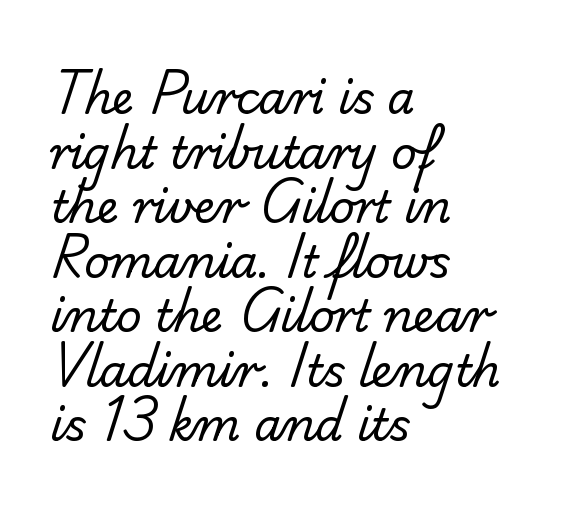
The image shows 44 px regular-weight sans-serif type; set left-aligned, line spacing 1.24x, normal letter spacing, not underlined; low stroke contrast and a small x-height.
